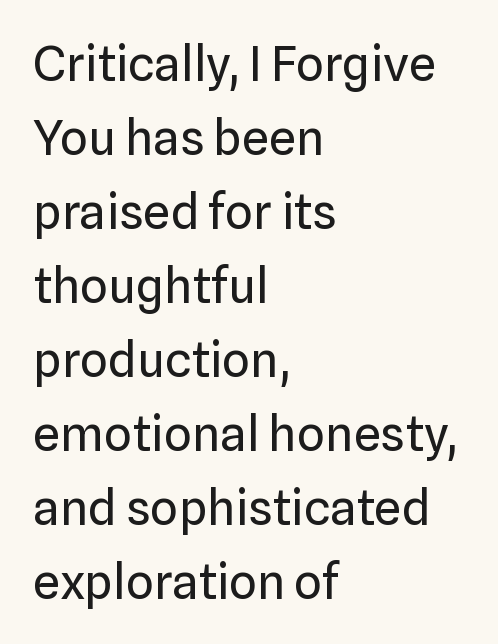
{"serif": "no", "italic": "no", "bold": "no", "weight": "regular", "width": "normal", "stroke_contrast": "low", "x_height": "medium", "monospaced": "no", "underline": "no", "align": "left", "line_spacing": "normal", "line_spacing_ratio": 1.51, "letter_spacing": "normal", "letter_spacing_em": 0.0, "glyph_px": 49}
